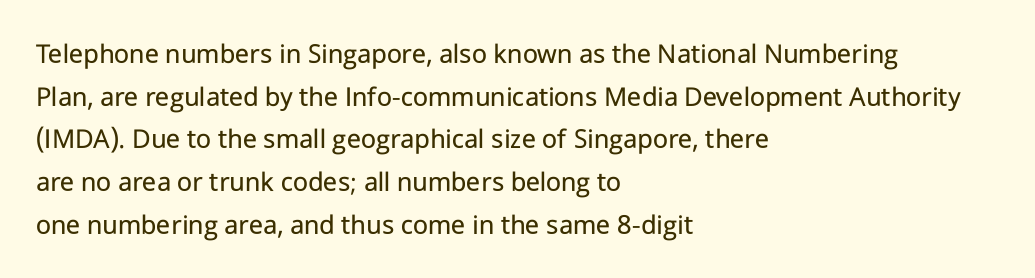
The image shows 29 px regular-weight sans-serif type, upright; set left-aligned, normal line spacing (1.47x), normal letter spacing, not underlined; low stroke contrast and a medium x-height.
